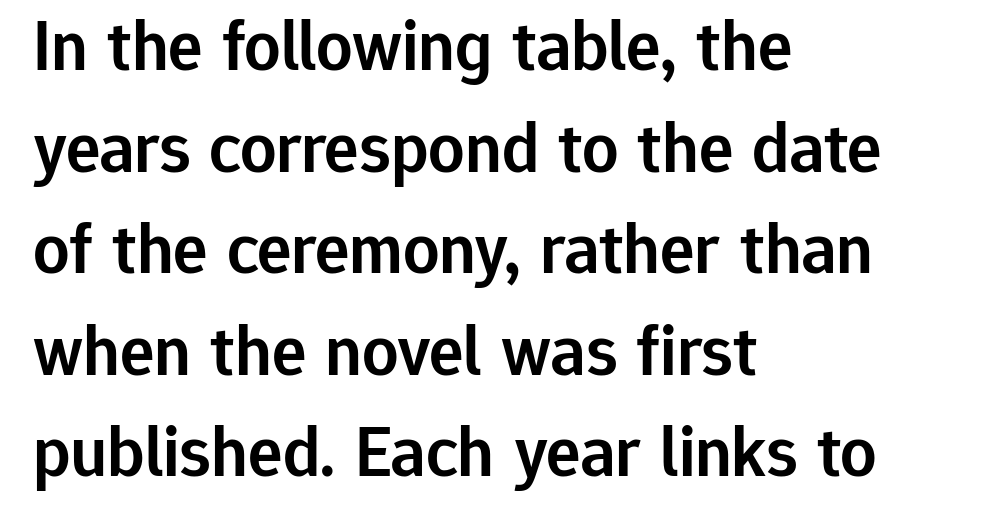
Q: Is the text bold? A: Semi-bold.
Q: Is the text italic (slanted)? A: No, it is upright.
Q: Is the typeface a serif or a sans-serif typeface? A: Sans-serif.
Q: Is the text underlined? A: No.
Q: How is the paragraph aligned? A: Left-aligned.
Q: Is the spacing between letters normal or unusually wide? A: Normal.
Q: Is the spacing between lines tight, normal or loose? A: Normal.
Q: Width (condensed, normal, or wide)? A: Normal.
Q: Stroke contrast? A: Low.
Q: x-height? A: Medium.
Q: Monospaced? A: No.
